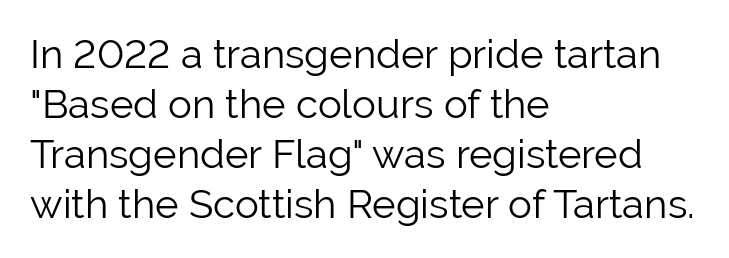
Q: Is the text bold? A: No.
Q: Is the text italic (slanted)? A: No, it is upright.
Q: Is the typeface a serif or a sans-serif typeface? A: Sans-serif.
Q: Is the text underlined? A: No.
Q: How is the paragraph aligned? A: Left-aligned.
Q: Is the spacing between letters normal or unusually wide? A: Normal.
Q: Is the spacing between lines tight, normal or loose? A: Normal.
Q: Width (condensed, normal, or wide)? A: Normal.
Q: Stroke contrast? A: Low.
Q: x-height? A: Medium.
Q: Monospaced? A: No.
